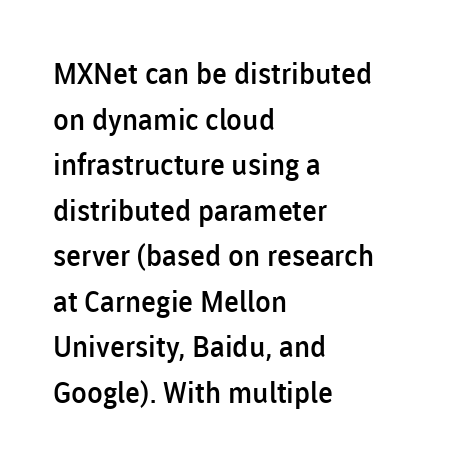
The image shows 29 px semibold sans-serif type, upright; set left-aligned, normal line spacing (1.57x), normal letter spacing, not underlined; low stroke contrast and a medium x-height.
